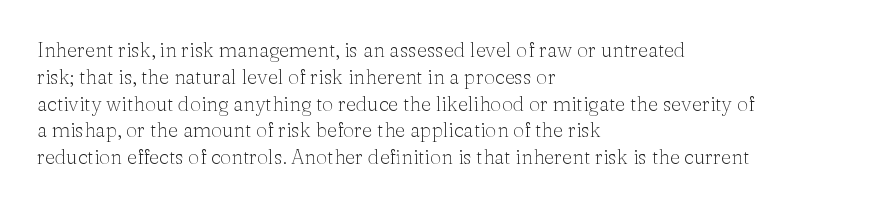
Q: Is the text bold? A: No.
Q: Is the text italic (slanted)? A: No, it is upright.
Q: Is the text underlined? A: No.
Q: How is the paragraph aligned? A: Left-aligned.
Q: Is the spacing between letters normal or unusually wide? A: Normal.
Q: Is the spacing between lines tight, normal or loose? A: Normal.
